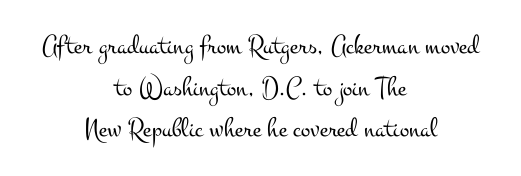
{"serif": "yes", "bold": "no", "weight": "light", "width": "wide", "stroke_contrast": "medium", "x_height": "small", "monospaced": "no", "underline": "no", "align": "center", "line_spacing": "normal", "line_spacing_ratio": 1.49, "letter_spacing": "normal", "letter_spacing_em": 0.0, "glyph_px": 28}
